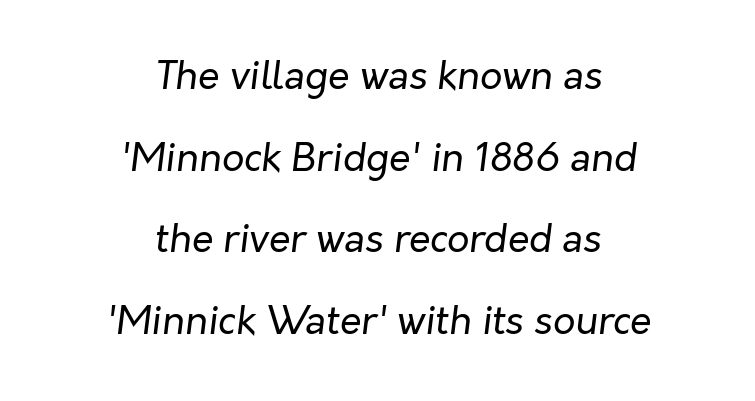
{"italic": "yes", "lean": "right", "slant_degrees": 7, "bold": "no", "weight": "regular", "width": "normal", "stroke_contrast": "low", "x_height": "medium", "monospaced": "no", "underline": "no", "align": "center", "line_spacing": "loose", "line_spacing_ratio": 2.09, "letter_spacing": "normal", "letter_spacing_em": 0.0, "glyph_px": 39}
